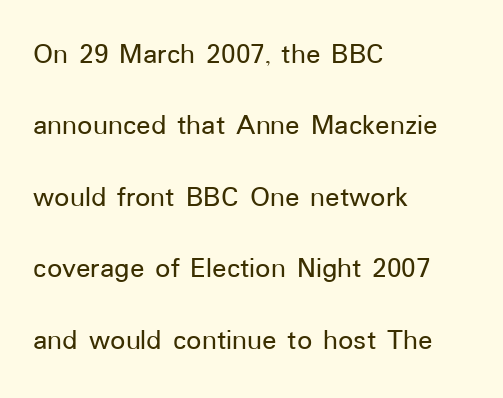
{"serif": "no", "italic": "no", "width": "normal", "stroke_contrast": "low", "x_height": "medium", "monospaced": "no", "underline": "no", "align": "left", "line_spacing": "loose", "line_spacing_ratio": 2.38, "letter_spacing": "normal", "letter_spacing_em": 0.0, "glyph_px": 30}
